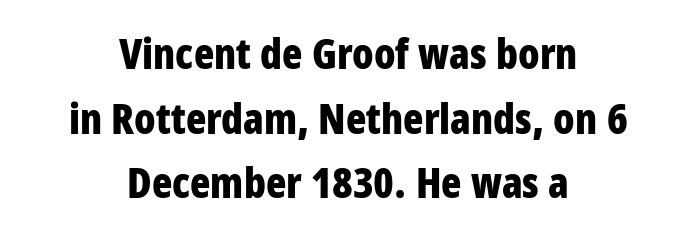
The image shows 42 px bold, condensed sans-serif type, upright; set centered, normal line spacing (1.54x), normal letter spacing, not underlined; low stroke contrast and a medium x-height.
